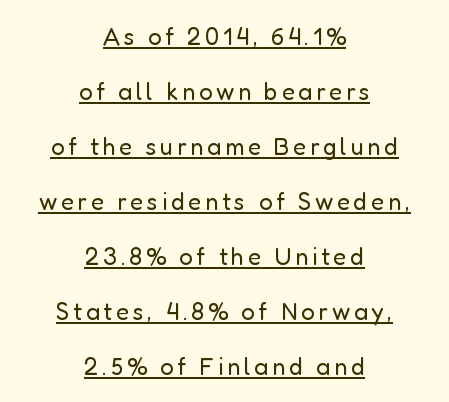
The image shows 24 px text type, upright; set centered, loose line spacing (2.29x), underlined.
